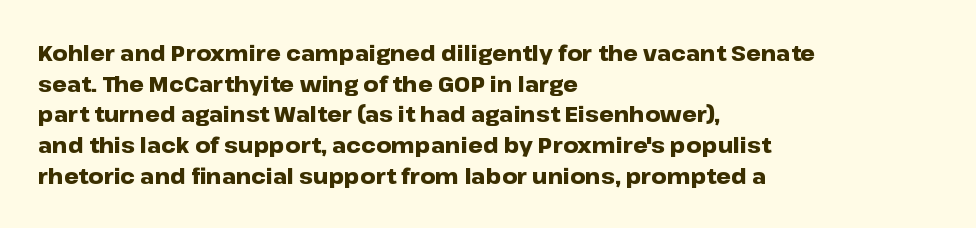
Glyph-to-glyph distance matches everyday printed text. If you drew a line through each stem, it would be perfectly vertical. Horizontal bands of white between lines are of average thickness. Type without underlining. The glyphs have the mass of a bold cut.
